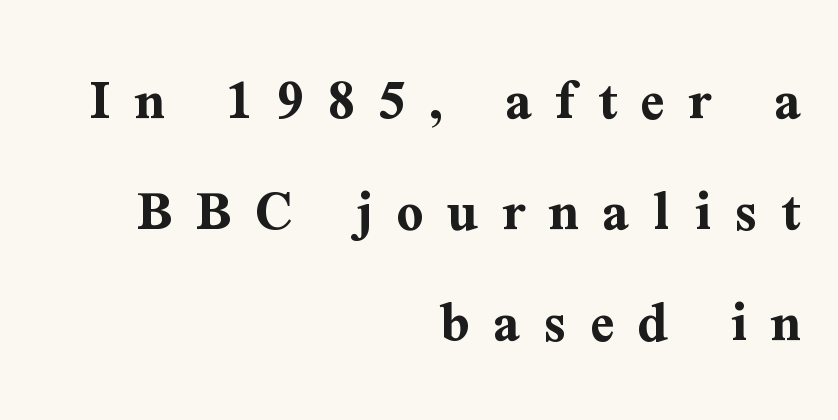
{"serif": "yes", "italic": "no", "bold": "yes", "weight": "bold", "width": "normal", "stroke_contrast": "medium", "x_height": "medium", "monospaced": "no", "underline": "no", "align": "right", "line_spacing_ratio": 1.88, "letter_spacing": "wide", "letter_spacing_em": 0.4, "glyph_px": 59}
